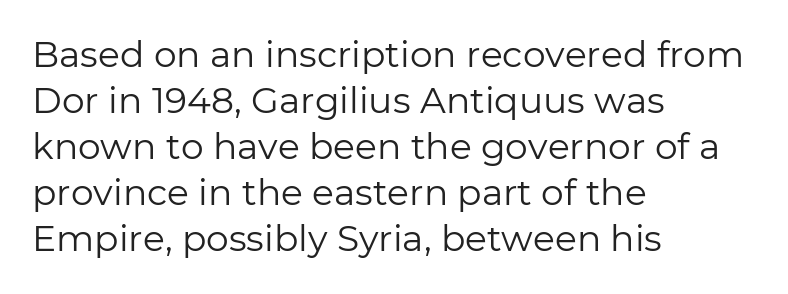
The image shows 36 px regular-weight sans-serif type, upright; set left-aligned, normal line spacing (1.28x), normal letter spacing, not underlined; low stroke contrast and a medium x-height.
